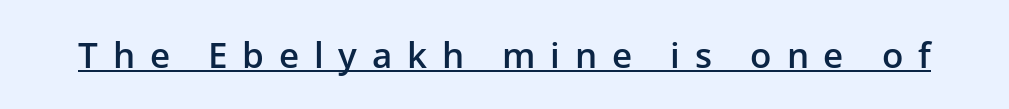
{"serif": "no", "italic": "no", "bold": "semi", "weight": "semibold", "width": "normal", "stroke_contrast": "low", "x_height": "medium", "monospaced": "no", "underline": "yes", "letter_spacing": "wide", "letter_spacing_em": 0.42, "glyph_px": 35}
